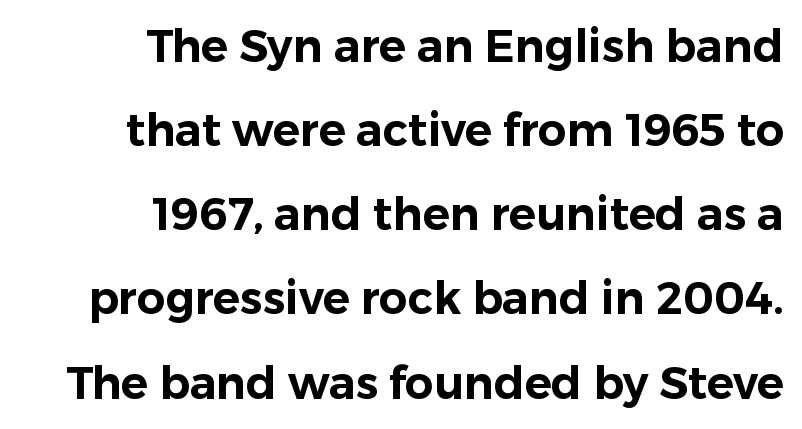
{"serif": "no", "italic": "no", "width": "normal", "stroke_contrast": "low", "x_height": "medium", "monospaced": "no", "underline": "no", "align": "right", "line_spacing_ratio": 1.87, "letter_spacing": "normal", "letter_spacing_em": 0.0, "glyph_px": 45}
